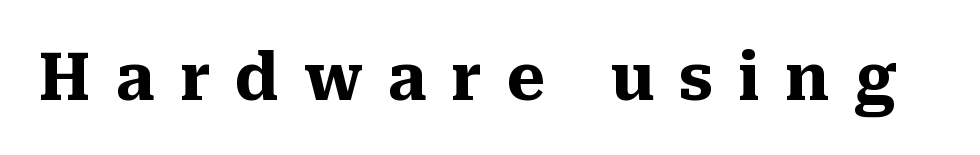
Q: Is the text bold? A: Yes.
Q: Is the text italic (slanted)? A: No, it is upright.
Q: Is the typeface a serif or a sans-serif typeface? A: Serif.
Q: Is the text underlined? A: No.
Q: Is the spacing between letters normal or unusually wide? A: Unusually wide.
Q: Width (condensed, normal, or wide)? A: Normal.
Q: Stroke contrast? A: Medium.
Q: x-height? A: Medium.
Q: Monospaced? A: No.
